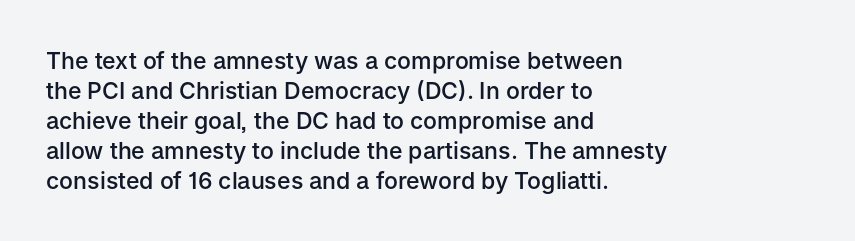
Q: Is the text bold? A: Semi-bold.
Q: Is the text italic (slanted)? A: No, it is upright.
Q: Is the text underlined? A: No.
Q: How is the paragraph aligned? A: Left-aligned.
Q: Is the spacing between letters normal or unusually wide? A: Normal.
Q: Is the spacing between lines tight, normal or loose? A: Normal.
